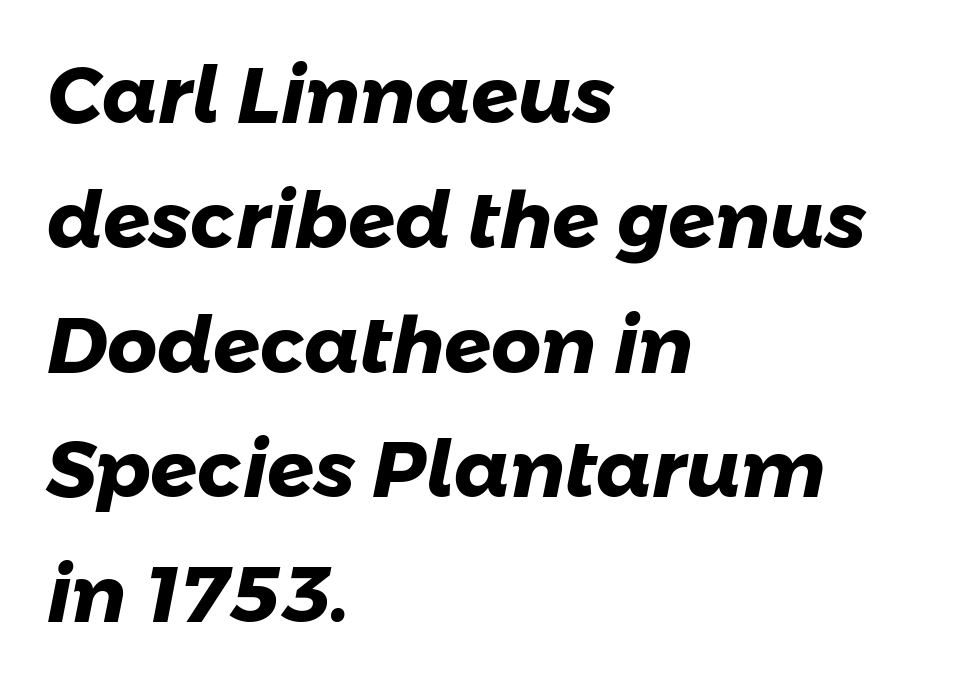
Compared with typical body copy, the letter spacing here is the same. Clear beneath every line of the passage. The rendering uses natural spacing where letterforms have individual widths. Are there feet on the stems? There aren't — it's a sans. These lines stack with their left ends in a neat column.
